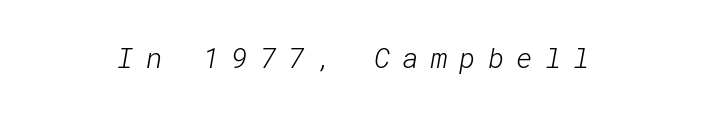
{"serif": "no", "bold": "no", "weight": "light", "width": "normal", "stroke_contrast": "low", "x_height": "medium", "underline": "no", "letter_spacing": "wide", "letter_spacing_em": 0.43, "glyph_px": 28}
